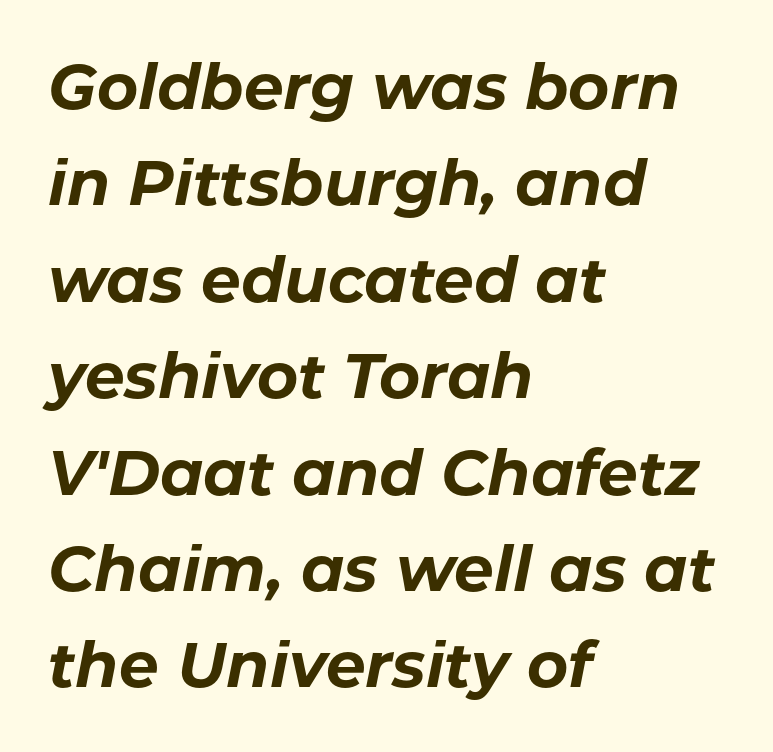
Q: Is the text bold? A: Yes.
Q: Is the text italic (slanted)? A: Yes, it leans right by about 11 degrees.
Q: Is the text underlined? A: No.
Q: How is the paragraph aligned? A: Left-aligned.
Q: Is the spacing between letters normal or unusually wide? A: Normal.
Q: Is the spacing between lines tight, normal or loose? A: Normal.
Q: Width (condensed, normal, or wide)? A: Normal.
Q: Stroke contrast? A: Low.
Q: x-height? A: Medium.
Q: Monospaced? A: No.
